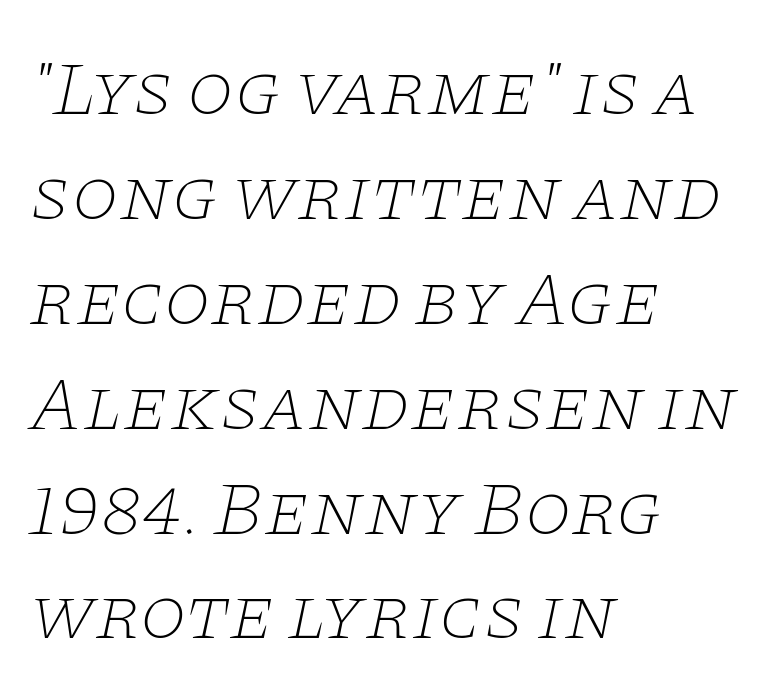
Q: Is the text bold? A: No.
Q: Is the text italic (slanted)? A: Yes, it leans right by about 11 degrees.
Q: Is the typeface a serif or a sans-serif typeface? A: Serif.
Q: Is the text underlined? A: No.
Q: How is the paragraph aligned? A: Left-aligned.
Q: Is the spacing between letters normal or unusually wide? A: Normal.
Q: Is the spacing between lines tight, normal or loose? A: Normal.
Q: Width (condensed, normal, or wide)? A: Wide.
Q: Stroke contrast? A: Low.
Q: x-height? A: Large.
Q: Monospaced? A: No.
